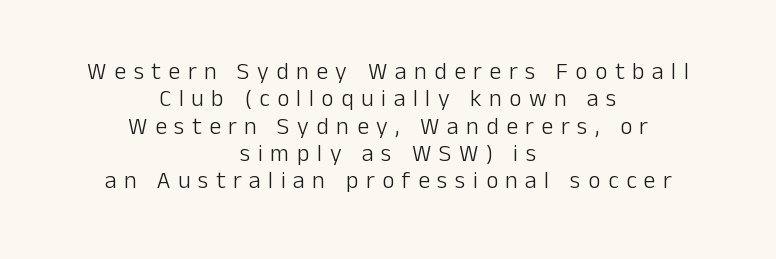
{"italic": "no", "bold": "no", "underline": "no", "align": "center", "line_spacing": "tight", "line_spacing_ratio": 1.14, "letter_spacing": "wide", "letter_spacing_em": 0.31, "glyph_px": 24}
